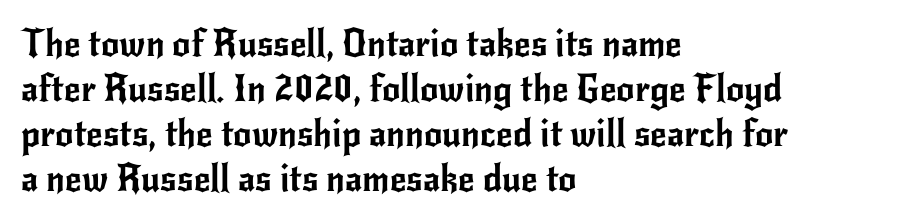
You can tell from the bare stems that sans-serif type was used. This sample has the flowing, uneven cadence of proportional lettering. This is roman type, the default non-slanted kind. These lines sit exactly where default settings would place them. A clean baseline with only descenders dipping below it.
